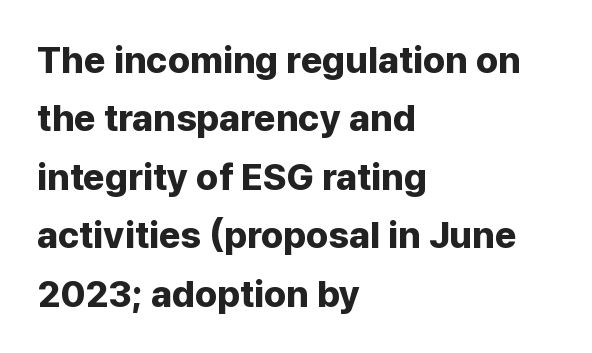
Q: Is the text bold? A: Yes.
Q: Is the text italic (slanted)? A: No, it is upright.
Q: Is the typeface a serif or a sans-serif typeface? A: Sans-serif.
Q: Is the text underlined? A: No.
Q: How is the paragraph aligned? A: Left-aligned.
Q: Is the spacing between letters normal or unusually wide? A: Normal.
Q: Is the spacing between lines tight, normal or loose? A: Normal.
Q: Width (condensed, normal, or wide)? A: Normal.
Q: Stroke contrast? A: Low.
Q: x-height? A: Medium.
Q: Monospaced? A: No.
